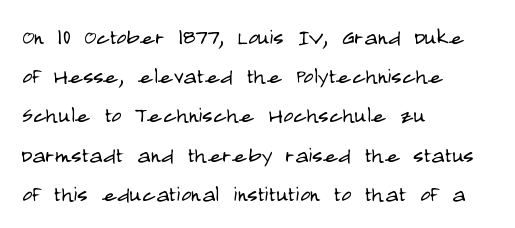
{"serif": "no", "italic": "no", "bold": "no", "weight": "light", "width": "condensed", "stroke_contrast": "low", "x_height": "large", "monospaced": "no", "underline": "no", "align": "left", "line_spacing": "normal", "line_spacing_ratio": 1.4, "letter_spacing": "normal", "letter_spacing_em": 0.0, "glyph_px": 28}
